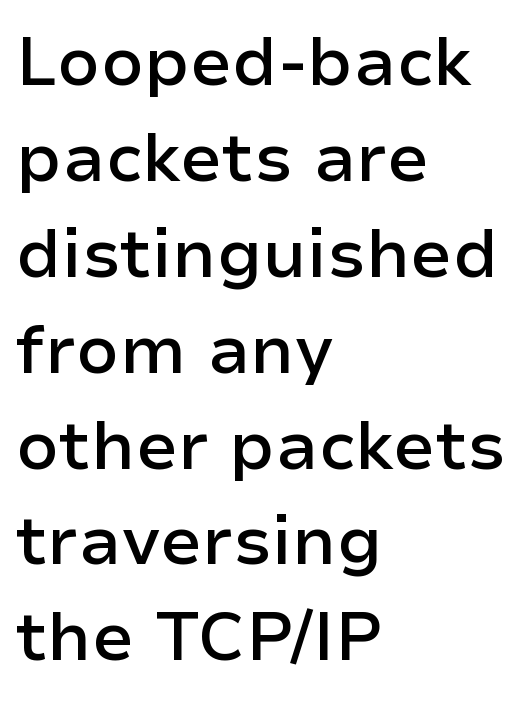
The image shows 68 px semibold sans-serif type, upright; set left-aligned, normal line spacing (1.41x), normal letter spacing, not underlined; low stroke contrast and a medium x-height.
